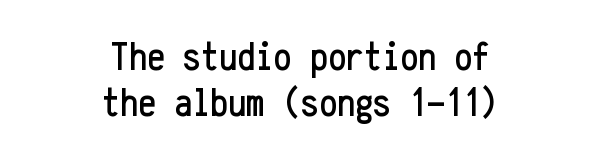
The image shows 40 px condensed sans-serif type, upright, monospaced; set centered, tight line spacing (1.15x), normal letter spacing, not underlined; low stroke contrast and a medium x-height.
